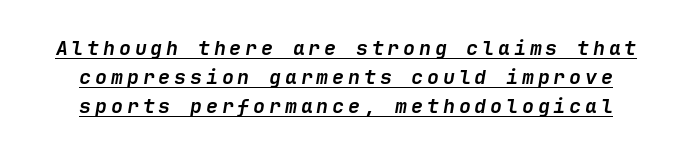
Every character sits at an angle, as italics do. The rendered words wear a rule along their underside. Rows of type keep a routine distance in the vertical direction. Typographic density is high because the face is bold.
